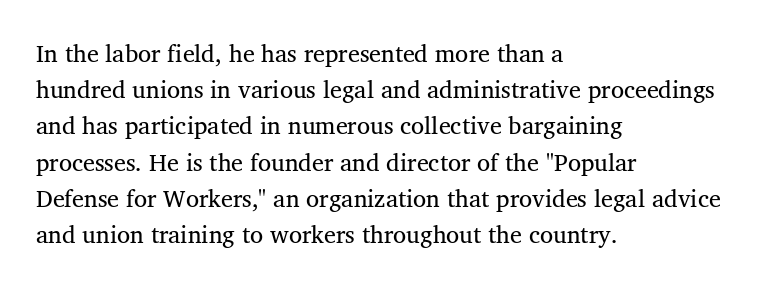
Q: Is the text bold? A: No.
Q: Is the text underlined? A: No.
Q: How is the paragraph aligned? A: Left-aligned.
Q: Is the spacing between letters normal or unusually wide? A: Normal.
Q: Is the spacing between lines tight, normal or loose? A: Normal.
